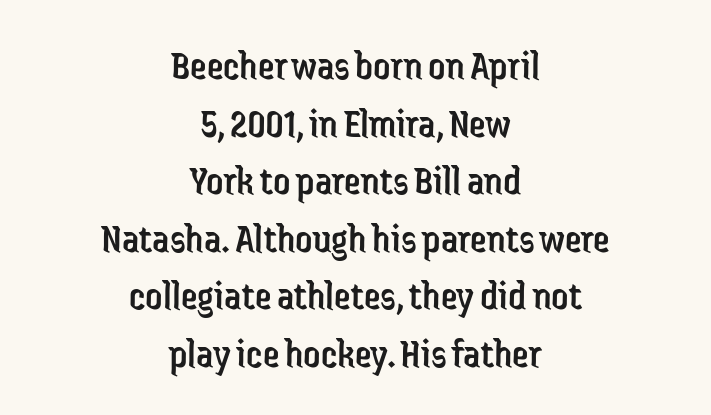
{"serif": "no", "italic": "no", "bold": "no", "weight": "regular", "width": "condensed", "stroke_contrast": "low", "x_height": "medium", "monospaced": "no", "underline": "no", "align": "center", "line_spacing": "normal", "line_spacing_ratio": 1.37, "letter_spacing": "normal", "letter_spacing_em": 0.0, "glyph_px": 42}
